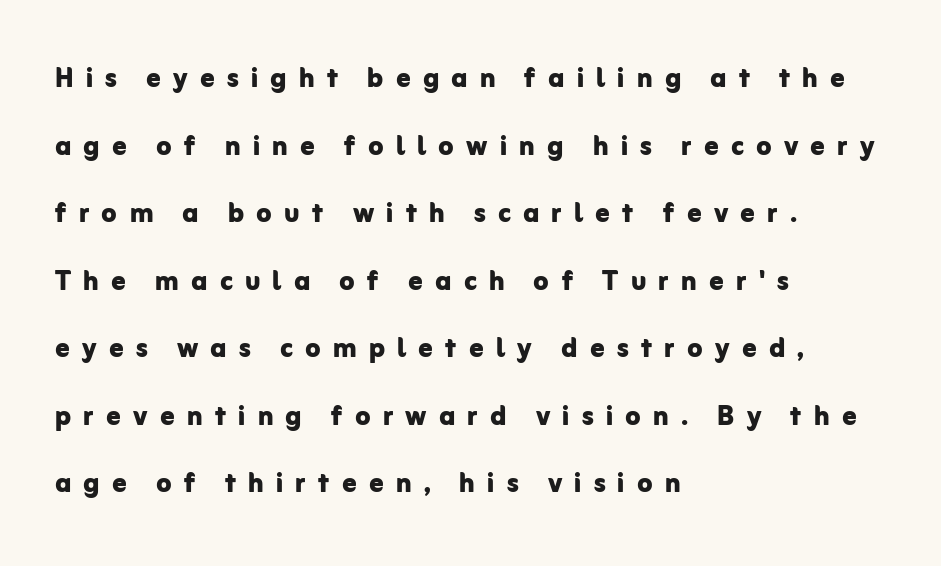
Look at the tracking — it's clearly loosened, letters drifting apart. Strong, thick strokes mark this as bold type. Clear beneath every line of the passage. Students, observe: this is what heavily led, spacious text looks like. The glyphs in this specimen are sans serif. The rendering uses natural spacing where letterforms have individual widths.
